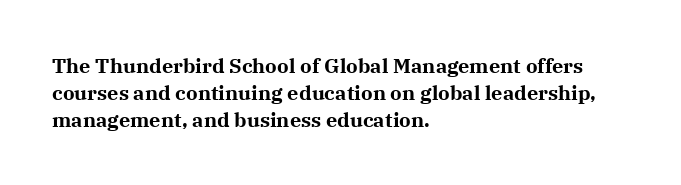
{"italic": "no", "bold": "yes", "underline": "no", "align": "left", "line_spacing": "normal", "line_spacing_ratio": 1.34, "letter_spacing": "normal", "letter_spacing_em": 0.0, "glyph_px": 20}
